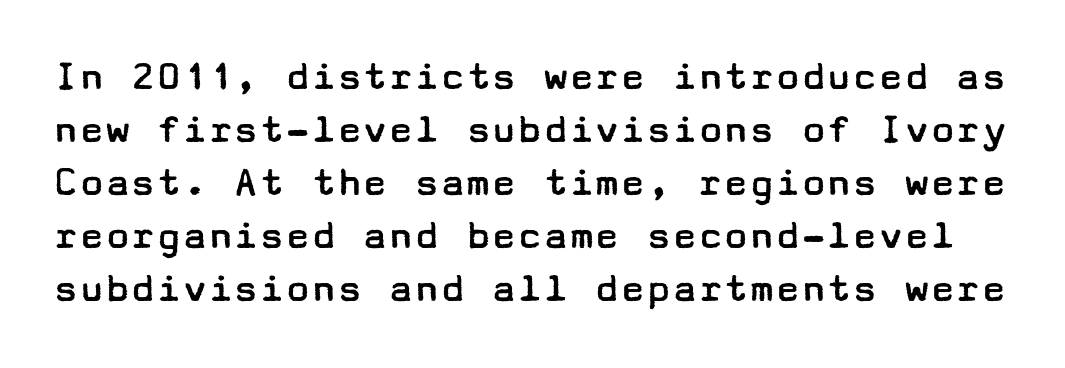
The image shows 43 px regular-weight, wide sans-serif type, upright; set line spacing 1.23x, normal letter spacing, not underlined; low stroke contrast and a medium x-height.
